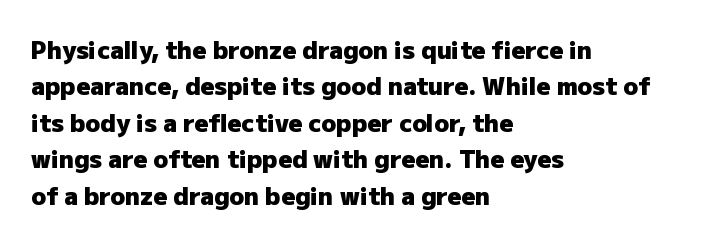
{"italic": "no", "bold": "yes", "underline": "no", "align": "left", "line_spacing": "normal", "line_spacing_ratio": 1.52, "letter_spacing": "normal", "letter_spacing_em": 0.0, "glyph_px": 24}
